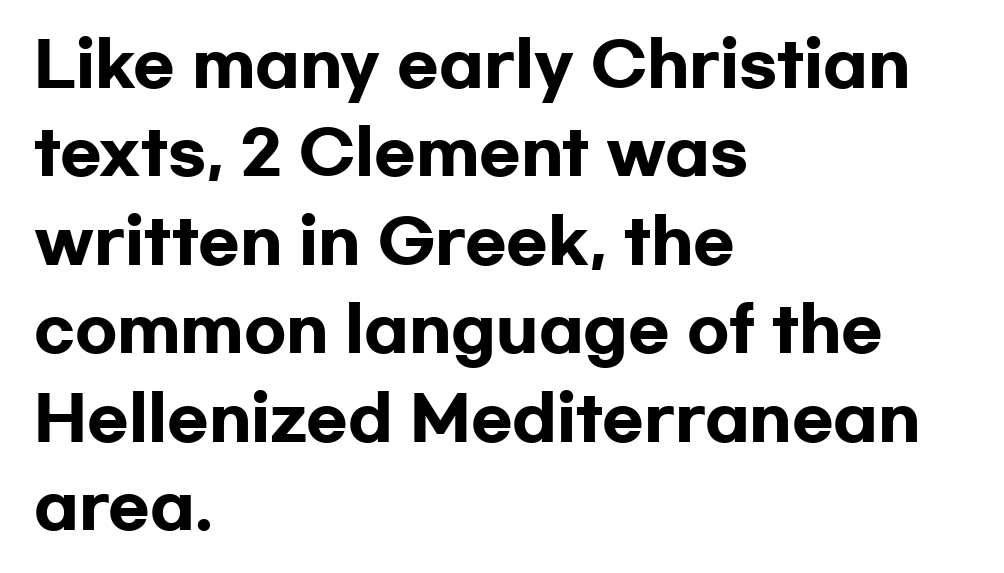
The image shows 61 px heavy, wide sans-serif type, upright; set left-aligned, normal line spacing (1.45x), normal letter spacing, not underlined; low stroke contrast and a medium x-height.
